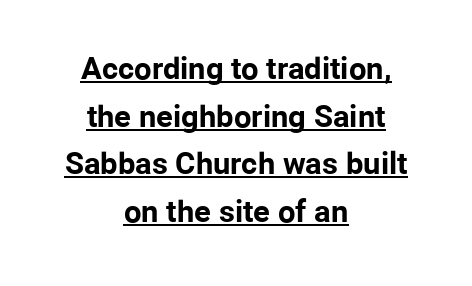
The image shows 31 px bold sans-serif type, upright; set centered, normal line spacing (1.54x), normal letter spacing, underlined; low stroke contrast and a medium x-height.
